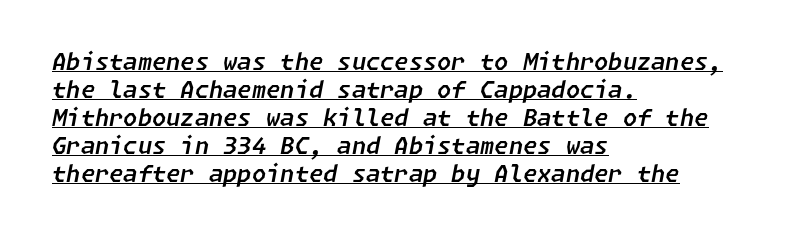
{"italic": "yes", "lean": "right", "slant_degrees": 11, "underline": "yes", "align": "left", "line_spacing_ratio": 1.22, "letter_spacing": "normal", "letter_spacing_em": 0.0, "glyph_px": 23}
